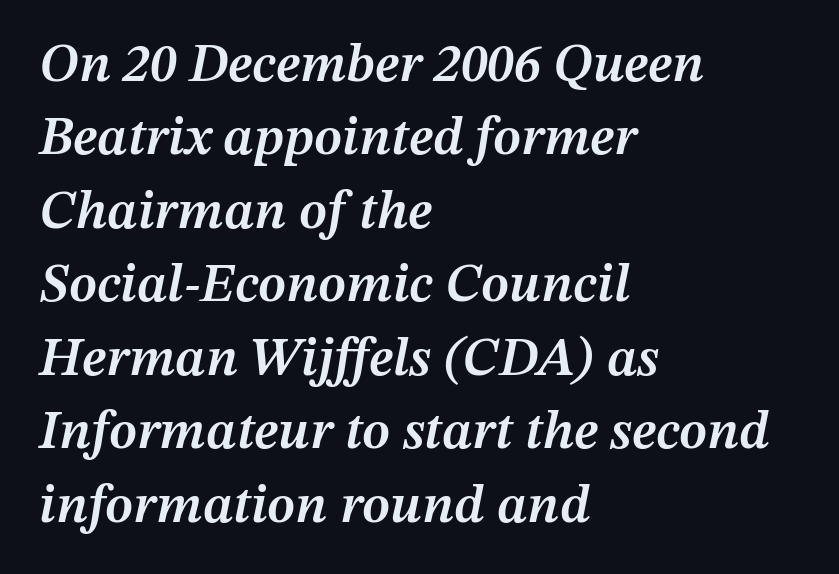
{"italic": "yes", "lean": "right", "slant_degrees": 12, "bold": "semi", "weight": "semibold", "width": "normal", "stroke_contrast": "medium", "x_height": "medium", "monospaced": "no", "underline": "no", "align": "left", "line_spacing": "normal", "line_spacing_ratio": 1.36, "letter_spacing": "normal", "letter_spacing_em": 0.0, "glyph_px": 54}
